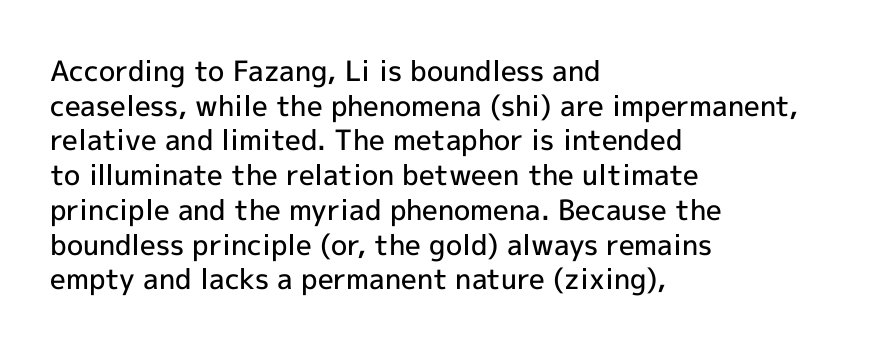
{"serif": "no", "italic": "no", "bold": "semi", "weight": "semibold", "width": "normal", "x_height": "medium", "monospaced": "no", "underline": "no", "align": "left", "line_spacing_ratio": 1.24, "letter_spacing": "normal", "letter_spacing_em": 0.0, "glyph_px": 28}
